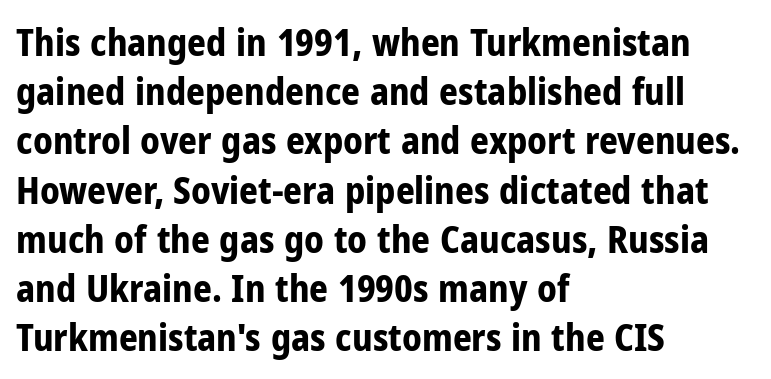
{"serif": "no", "italic": "no", "bold": "yes", "weight": "bold", "width": "condensed", "stroke_contrast": "low", "x_height": "medium", "monospaced": "no", "underline": "no", "align": "left", "line_spacing": "normal", "line_spacing_ratio": 1.33, "letter_spacing": "normal", "letter_spacing_em": 0.0, "glyph_px": 37}
